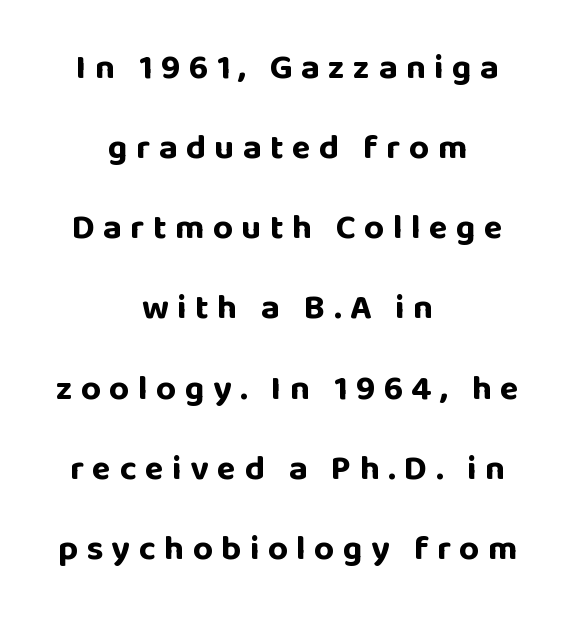
Nope, no serifs anywhere on these letters. Rendered with straight, roman letterforms. Look at the stroke-to-counter ratio: heavy, a bold. Rule under the text: the space is simply empty.
